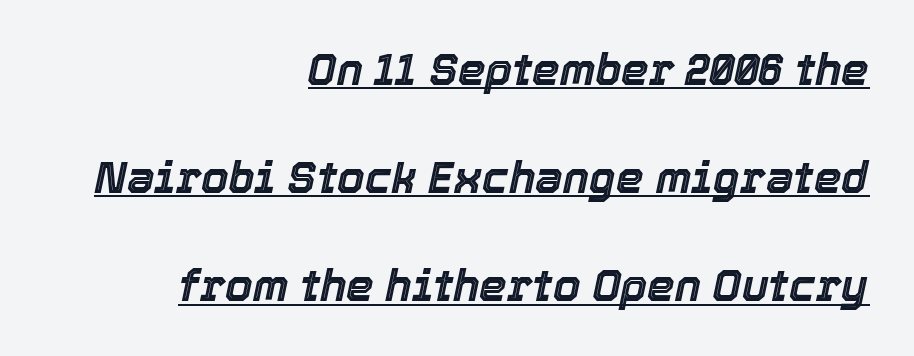
{"italic": "yes", "lean": "right", "slant_degrees": 12, "width": "normal", "x_height": "medium", "monospaced": "no", "underline": "yes", "align": "right", "line_spacing": "loose", "line_spacing_ratio": 2.46, "letter_spacing": "normal", "letter_spacing_em": 0.0, "glyph_px": 44}
